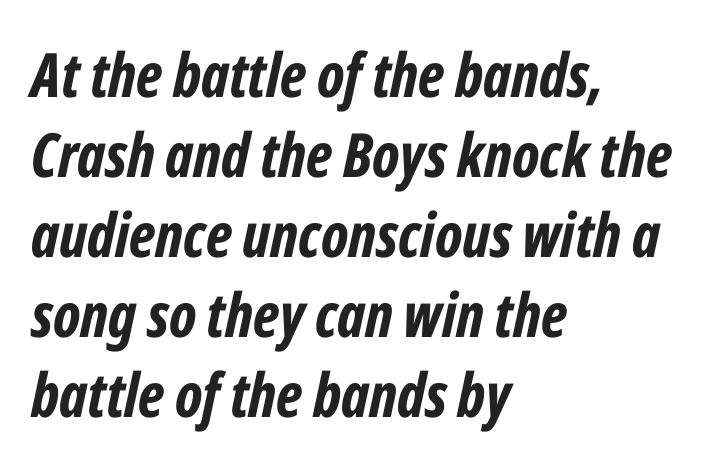
Q: Is the text bold? A: Yes.
Q: Is the text italic (slanted)? A: Yes, it leans right by about 12 degrees.
Q: Is the text underlined? A: No.
Q: How is the paragraph aligned? A: Left-aligned.
Q: Is the spacing between letters normal or unusually wide? A: Normal.
Q: Is the spacing between lines tight, normal or loose? A: Normal.
Q: Width (condensed, normal, or wide)? A: Condensed.
Q: Stroke contrast? A: Low.
Q: x-height? A: Medium.
Q: Monospaced? A: No.
